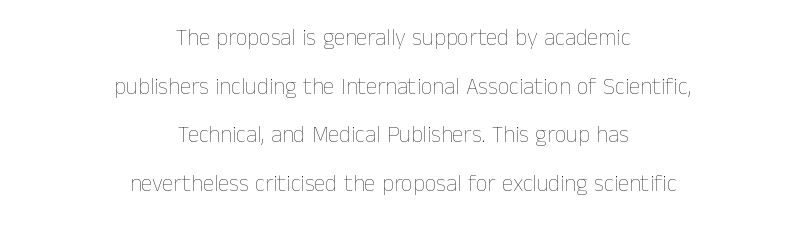
The image shows 23 px text type, upright; set centered, loose line spacing (2.11x), normal letter spacing, not underlined.
